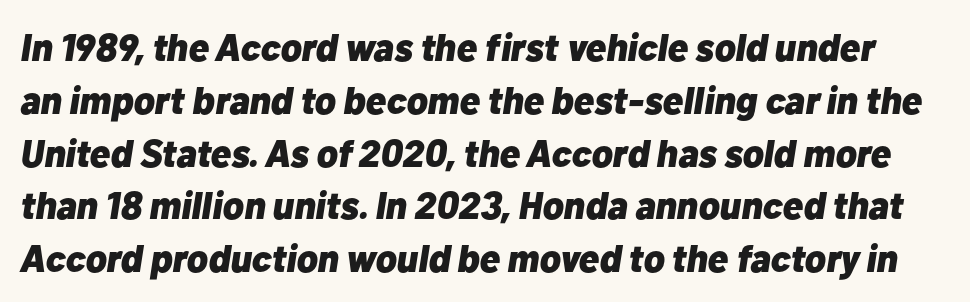
Q: Is the text bold? A: Yes.
Q: Is the text italic (slanted)? A: Yes, it leans right by about 10 degrees.
Q: Is the text underlined? A: No.
Q: Is the spacing between letters normal or unusually wide? A: Normal.
Q: Is the spacing between lines tight, normal or loose? A: Normal.
Q: Width (condensed, normal, or wide)? A: Normal.
Q: Stroke contrast? A: Low.
Q: x-height? A: Medium.
Q: Monospaced? A: No.
